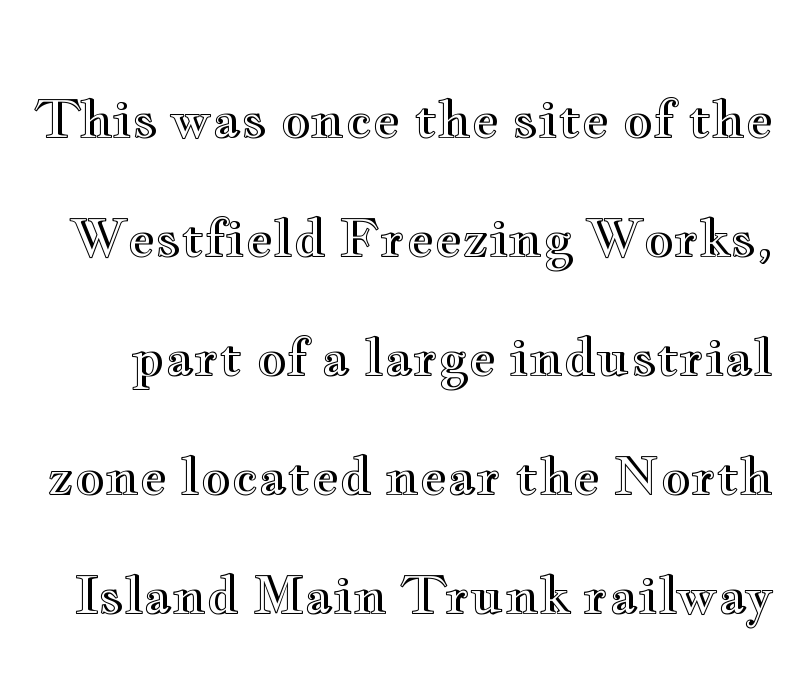
The space beneath each line is pristine and unruled. How would I describe the line gaps? Wide and relaxed. Nothing unusual about the tracking: characters are spaced as the font intends. Looks like regular typesetting: each glyph gets only the width it needs. Do the letters lean? They stand straight.
